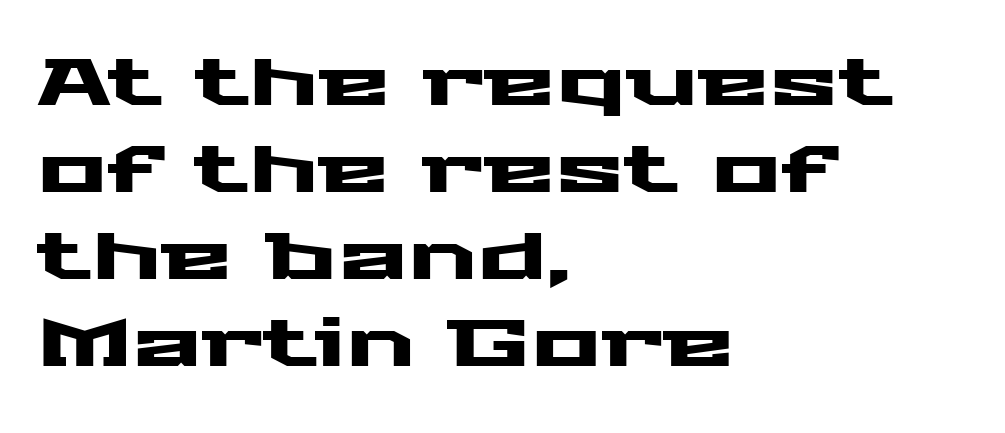
Q: Is the text italic (slanted)? A: No, it is upright.
Q: Is the typeface a serif or a sans-serif typeface? A: Sans-serif.
Q: Is the text underlined? A: No.
Q: How is the paragraph aligned? A: Left-aligned.
Q: Is the spacing between letters normal or unusually wide? A: Normal.
Q: Is the spacing between lines tight, normal or loose? A: Normal.
Q: Width (condensed, normal, or wide)? A: Wide.
Q: Stroke contrast? A: Medium.
Q: x-height? A: Medium.
Q: Monospaced? A: No.
